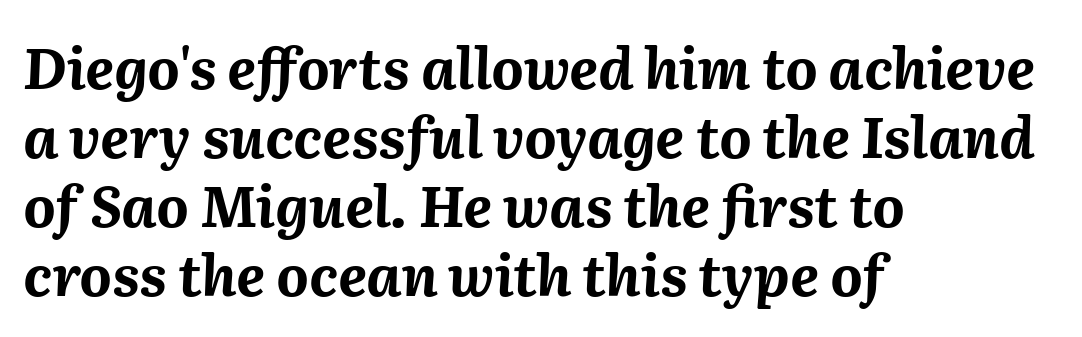
The image shows 56 px bold type, italic (leaning right); set left-aligned, line spacing 1.23x, normal letter spacing, not underlined; medium stroke contrast and a medium x-height.
